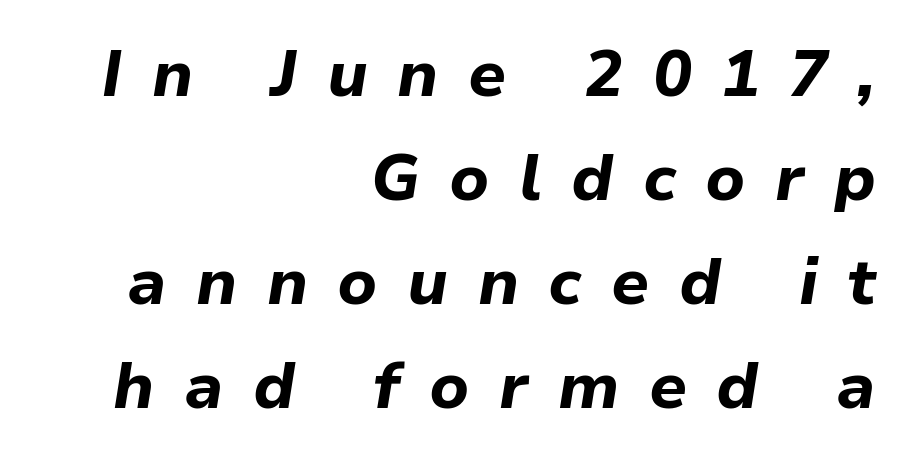
Q: Is the text bold? A: Yes.
Q: Is the text italic (slanted)? A: Yes, it leans right by about 9 degrees.
Q: Is the text underlined? A: No.
Q: How is the paragraph aligned? A: Right-aligned.
Q: Is the spacing between letters normal or unusually wide? A: Unusually wide.
Q: Is the spacing between lines tight, normal or loose? A: Normal.
Q: Width (condensed, normal, or wide)? A: Normal.
Q: Stroke contrast? A: Low.
Q: x-height? A: Medium.
Q: Monospaced? A: No.
